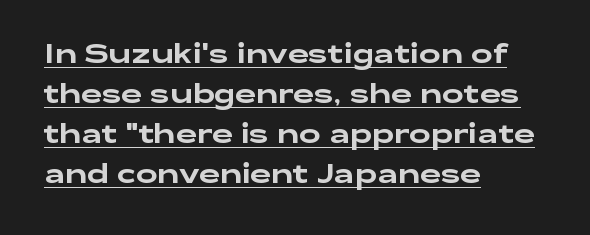
Q: Is the text italic (slanted)? A: No, it is upright.
Q: Is the text underlined? A: Yes.
Q: How is the paragraph aligned? A: Left-aligned.
Q: Is the spacing between letters normal or unusually wide? A: Normal.
Q: Is the spacing between lines tight, normal or loose? A: Normal.
